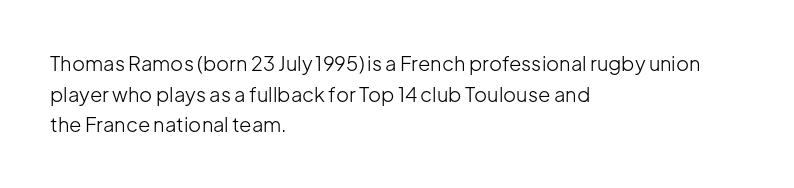
{"italic": "no", "bold": "no", "underline": "no", "align": "left", "line_spacing": "normal", "line_spacing_ratio": 1.53, "letter_spacing": "normal", "letter_spacing_em": 0.0, "glyph_px": 20}
